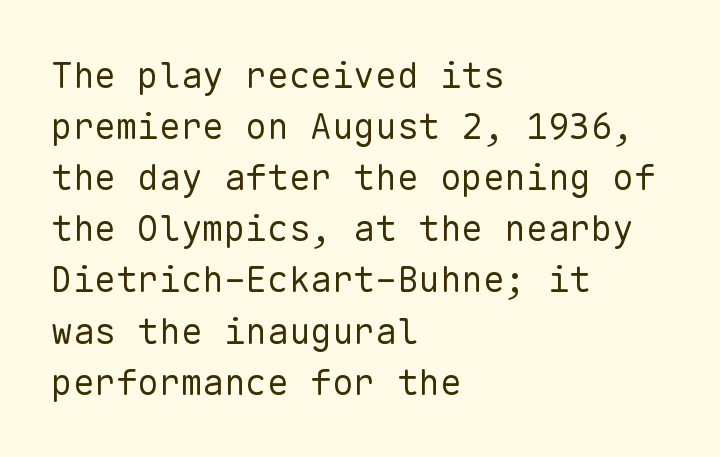
{"serif": "no", "italic": "no", "bold": "no", "weight": "regular", "width": "normal", "stroke_contrast": "low", "x_height": "medium", "monospaced": "yes", "underline": "no", "align": "left", "line_spacing": "normal", "line_spacing_ratio": 1.42, "letter_spacing": "normal", "letter_spacing_em": 0.0, "glyph_px": 36}
